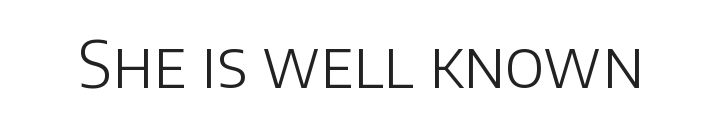
{"serif": "no", "italic": "no", "bold": "no", "weight": "light", "width": "normal", "stroke_contrast": "low", "x_height": "large", "monospaced": "no", "underline": "no", "letter_spacing": "normal", "letter_spacing_em": 0.0, "glyph_px": 64}
